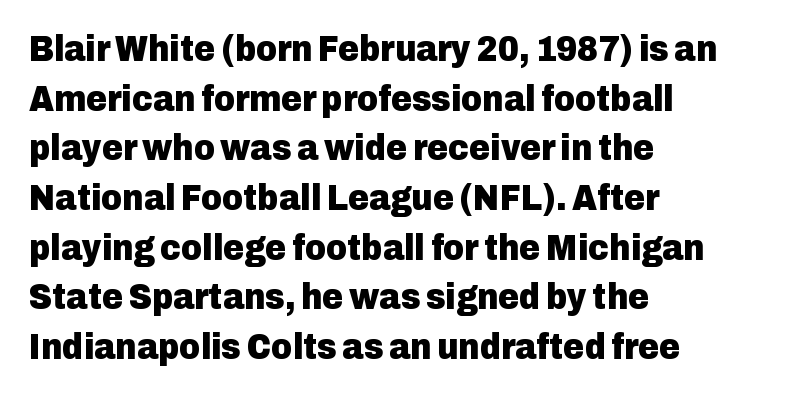
{"serif": "no", "italic": "no", "bold": "yes", "weight": "heavy", "width": "normal", "stroke_contrast": "low", "x_height": "medium", "monospaced": "no", "underline": "no", "align": "left", "line_spacing": "normal", "line_spacing_ratio": 1.38, "letter_spacing": "normal", "letter_spacing_em": 0.0, "glyph_px": 36}
